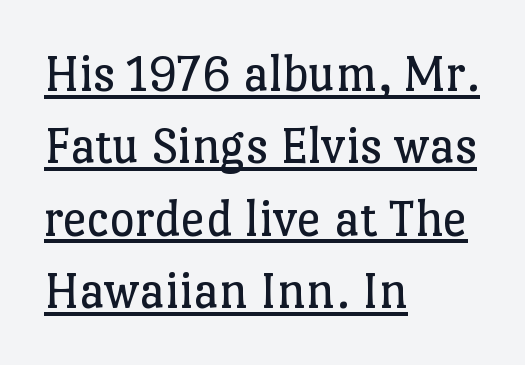
{"serif": "yes", "italic": "no", "bold": "no", "weight": "regular", "width": "normal", "stroke_contrast": "low", "x_height": "medium", "monospaced": "no", "underline": "yes", "align": "left", "line_spacing": "normal", "line_spacing_ratio": 1.34, "letter_spacing": "normal", "letter_spacing_em": 0.0, "glyph_px": 54}
